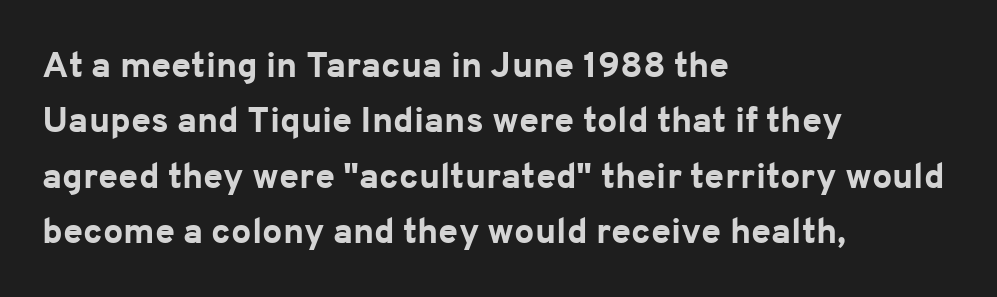
A typesetter would call this leading conventional body-copy spacing. Check under the words: just untouched page. This is sans-serif lettering, the kind often seen on screens and signage. The tracking reads as untouched default to a designer's eye. This sample has the flowing, uneven cadence of proportional lettering.
